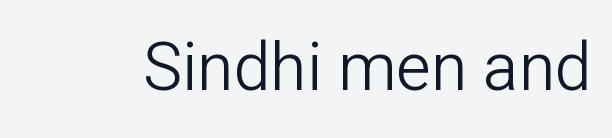
The image shows 66 px light sans-serif type, upright; set normal letter spacing, not underlined; low stroke contrast and a medium x-height.
